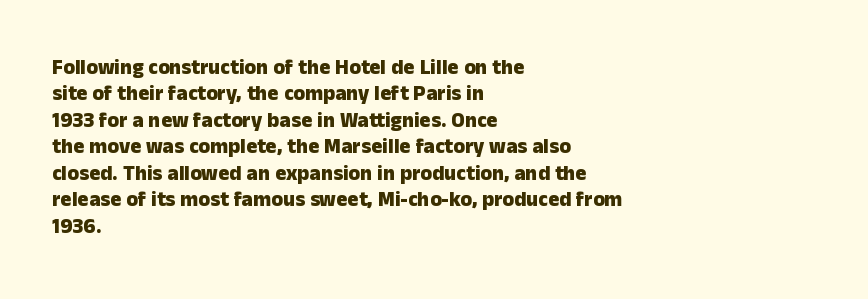
The image shows 21 px bold type, upright; set left-aligned, normal line spacing (1.26x), normal letter spacing, not underlined.
